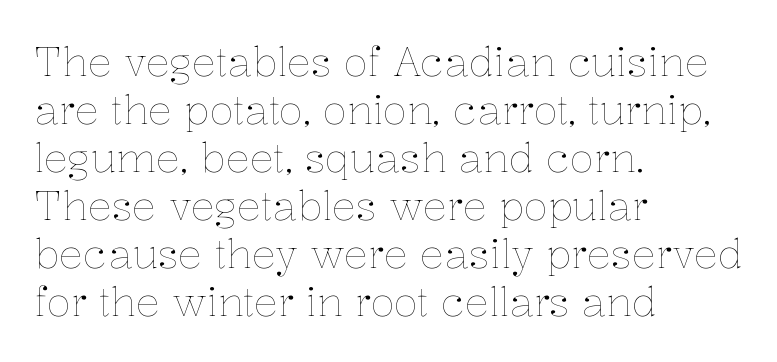
Counters stay open thanks to moderate or lighter strokes. Short note: letters normally spaced. Just letters on the line, the space beneath them empty. You could not count columns in this text — the font is proportionally spaced. The paragraph shown leans on its left margin.
